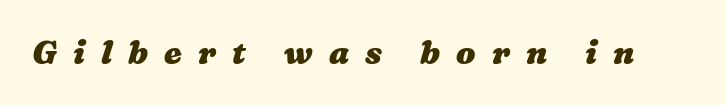
The image shows 32 px heavy, wide type; set unusually wide letter spacing (+0.5 em), not underlined; medium stroke contrast and a medium x-height.
